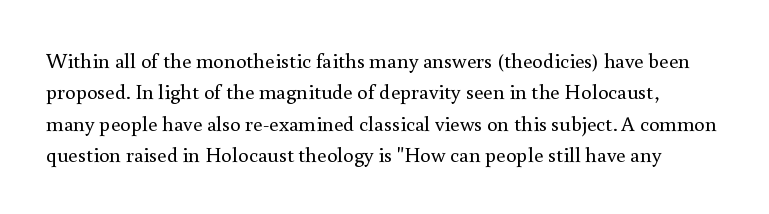
Q: Is the text bold? A: No.
Q: Is the text italic (slanted)? A: No, it is upright.
Q: Is the text underlined? A: No.
Q: Is the spacing between letters normal or unusually wide? A: Normal.
Q: Is the spacing between lines tight, normal or loose? A: Normal.
